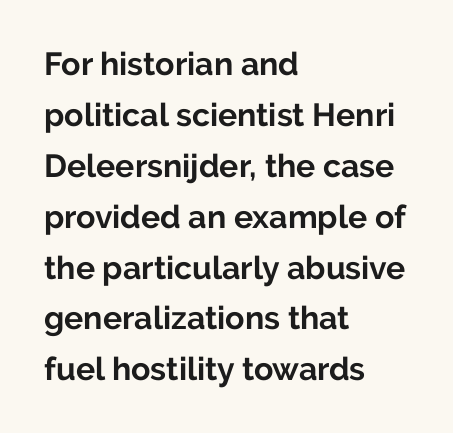
{"serif": "no", "italic": "no", "bold": "yes", "weight": "bold", "width": "normal", "stroke_contrast": "low", "x_height": "medium", "monospaced": "no", "underline": "no", "align": "left", "line_spacing": "normal", "line_spacing_ratio": 1.59, "letter_spacing": "normal", "letter_spacing_em": 0.0, "glyph_px": 32}
